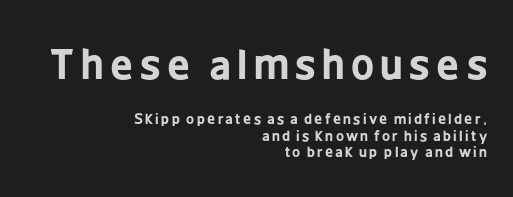
Heavy, bold letterforms. The letters in the upper block stand taller than those in the block below. In CSS terms this would be text-align: right. Examine the stroke ends and you'll find no serifs.
